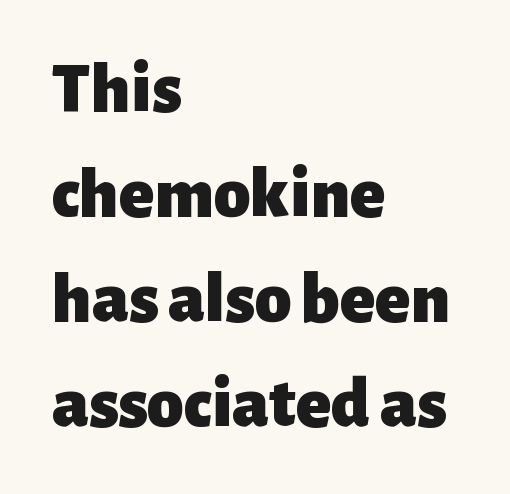
{"serif": "no", "italic": "no", "bold": "yes", "weight": "heavy", "width": "normal", "stroke_contrast": "low", "x_height": "medium", "monospaced": "no", "underline": "no", "align": "left", "line_spacing": "normal", "line_spacing_ratio": 1.44, "letter_spacing": "normal", "letter_spacing_em": 0.0, "glyph_px": 73}
